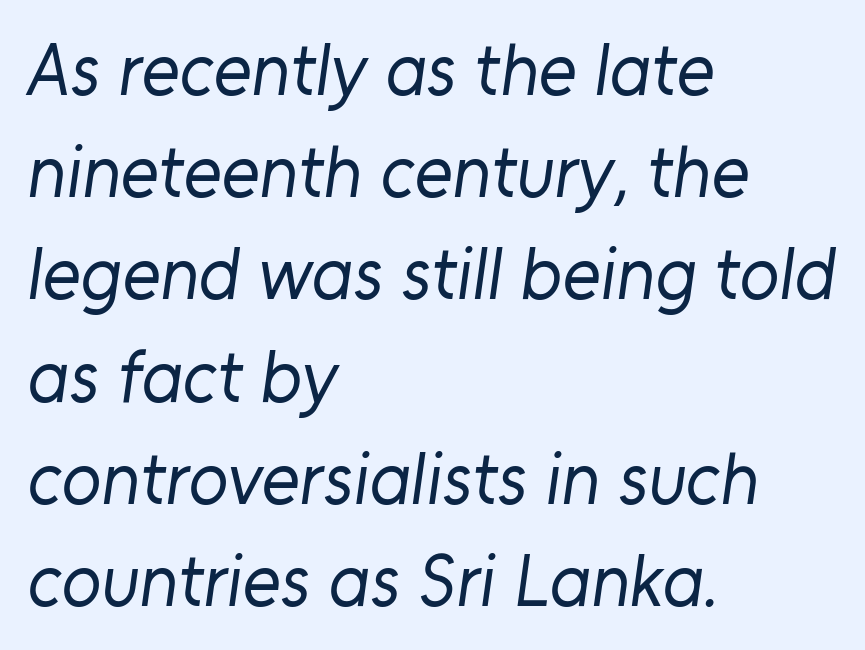
Q: Is the text bold? A: No.
Q: Is the typeface a serif or a sans-serif typeface? A: Sans-serif.
Q: Is the text underlined? A: No.
Q: How is the paragraph aligned? A: Left-aligned.
Q: Is the spacing between letters normal or unusually wide? A: Normal.
Q: Is the spacing between lines tight, normal or loose? A: Normal.
Q: Width (condensed, normal, or wide)? A: Normal.
Q: Stroke contrast? A: Low.
Q: x-height? A: Medium.
Q: Monospaced? A: No.
